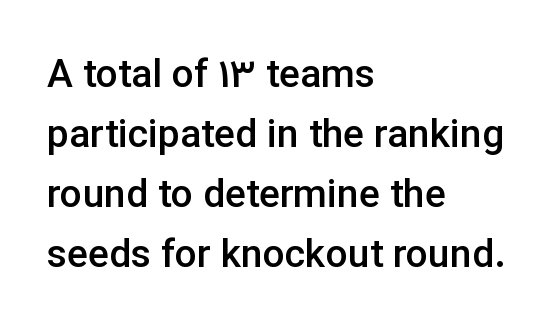
Notice how descenders clear the ascenders below comfortably — that's standard leading. A sans-serif font was chosen for this passage. The passage shown is semibold, sitting just below true bold. This is roman type, the default non-slanted kind. Each row of text sits above clean, open space. Glyph-to-glyph distance matches everyday printed text.
